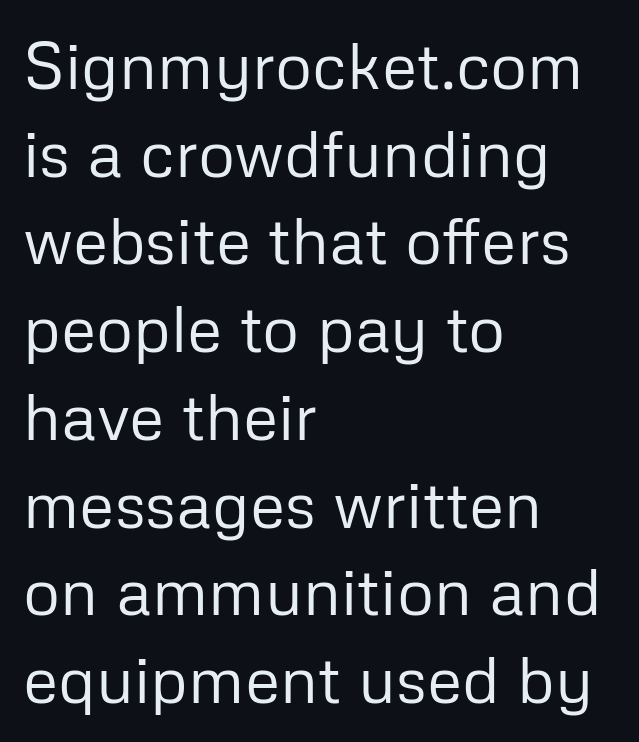
{"serif": "no", "italic": "no", "bold": "no", "weight": "regular", "width": "normal", "stroke_contrast": "low", "x_height": "medium", "monospaced": "no", "underline": "no", "align": "left", "line_spacing": "normal", "line_spacing_ratio": 1.35, "letter_spacing": "normal", "letter_spacing_em": 0.0, "glyph_px": 65}
